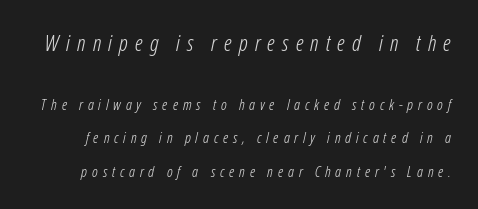
Q: Is the text bold? A: No.
Q: Is the text italic (slanted)? A: Yes, it leans right by about 12 degrees.
Q: Is the text underlined? A: No.
Q: Is the spacing between letters normal or unusually wide? A: Unusually wide.
Q: Is the spacing between lines tight, normal or loose? A: Loose.
Q: Which block of text is set in a larger size, the first (top) or the second (bottom)? A: The first (top) one.
